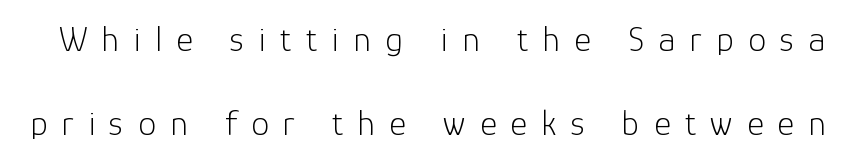
{"serif": "no", "italic": "no", "bold": "no", "weight": "light", "width": "normal", "stroke_contrast": "low", "x_height": "medium", "monospaced": "no", "underline": "no", "line_spacing": "loose", "line_spacing_ratio": 2.33, "letter_spacing": "wide", "letter_spacing_em": 0.4, "glyph_px": 36}
